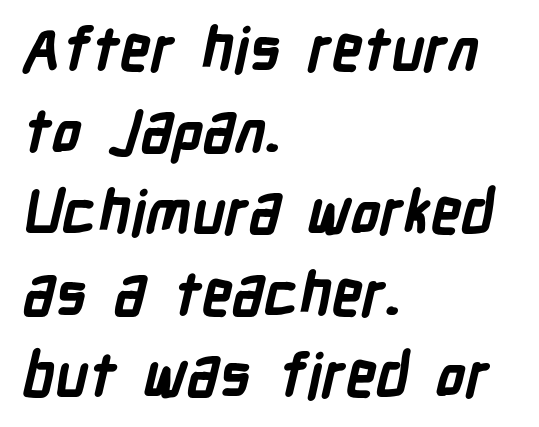
The space directly below the letters is spotless. Is the block centered? No — it sits flush against the left margin. Observe the ordinary spacing: letters are neighbours, not strangers. These lines are rendered in a variable-pitch font. Normally led — the rows are evenly, conventionally spaced.
